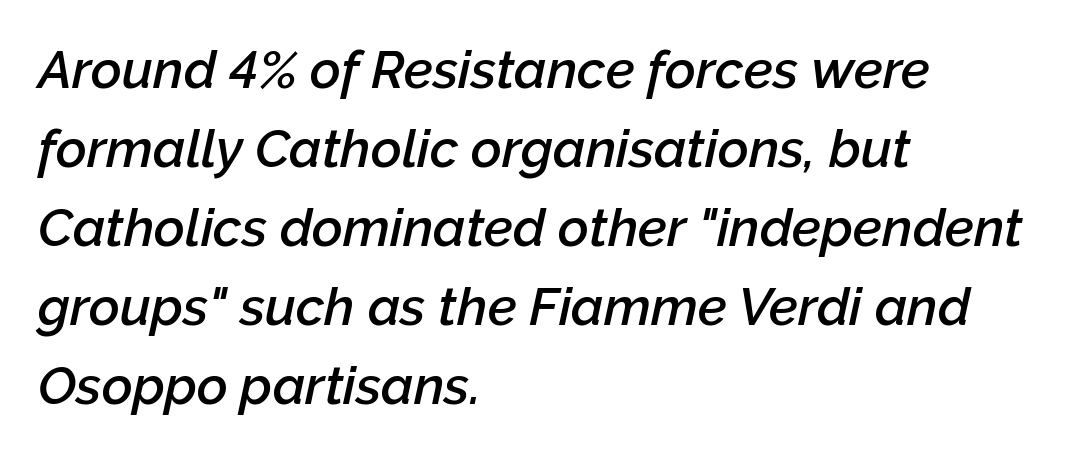
{"italic": "yes", "lean": "right", "slant_degrees": 12, "bold": "semi", "weight": "semibold", "width": "normal", "stroke_contrast": "low", "x_height": "medium", "monospaced": "no", "underline": "no", "align": "left", "line_spacing": "normal", "line_spacing_ratio": 1.49, "letter_spacing": "normal", "letter_spacing_em": 0.0, "glyph_px": 53}
